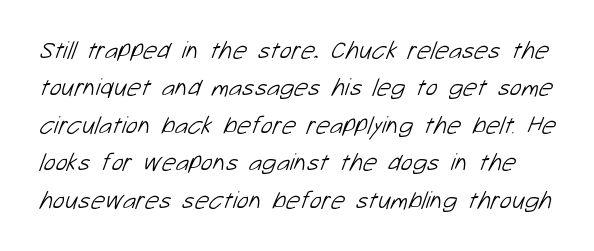
The image shows 25 px text type; set normal line spacing (1.5x), normal letter spacing, not underlined.
